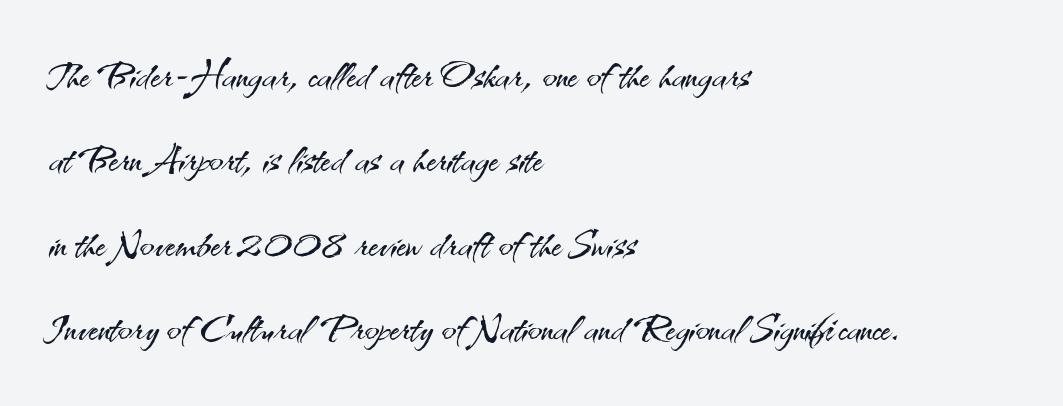
{"serif": "no", "bold": "no", "weight": "light", "width": "normal", "stroke_contrast": "medium", "x_height": "small", "monospaced": "no", "underline": "no", "align": "left", "line_spacing": "normal", "line_spacing_ratio": 1.59, "letter_spacing": "normal", "letter_spacing_em": 0.0, "glyph_px": 53}
